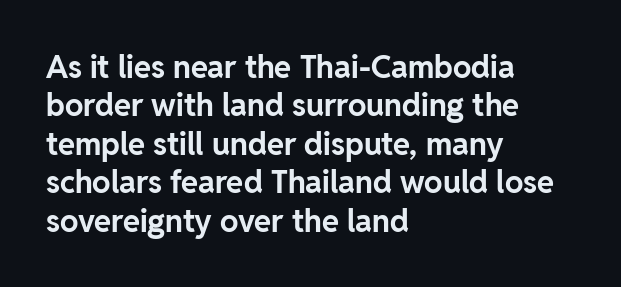
Inter-character spacing is left at the font's built-in metrics. This sample has the flowing, uneven cadence of proportional lettering. The specimen omits any rule beneath the text block's lines. This rendering employs a face without finishing strokes, i.e., a sans-serif.
